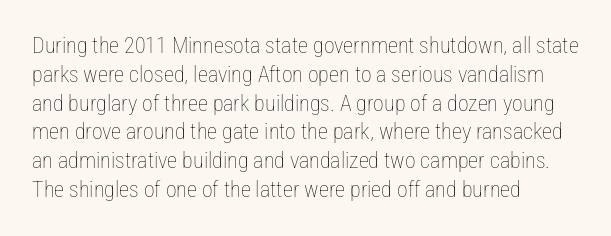
Q: Is the text bold? A: No.
Q: Is the text italic (slanted)? A: No, it is upright.
Q: Is the text underlined? A: No.
Q: How is the paragraph aligned? A: Left-aligned.
Q: Is the spacing between letters normal or unusually wide? A: Normal.
Q: Is the spacing between lines tight, normal or loose? A: Normal.
